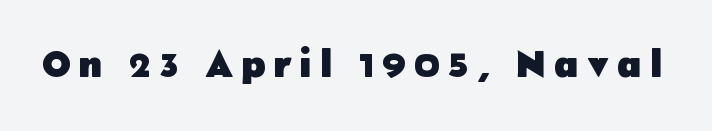
The image shows 39 px heavy sans-serif type, upright; set unusually wide letter spacing (+0.21 em), not underlined; low stroke contrast and a medium x-height.
